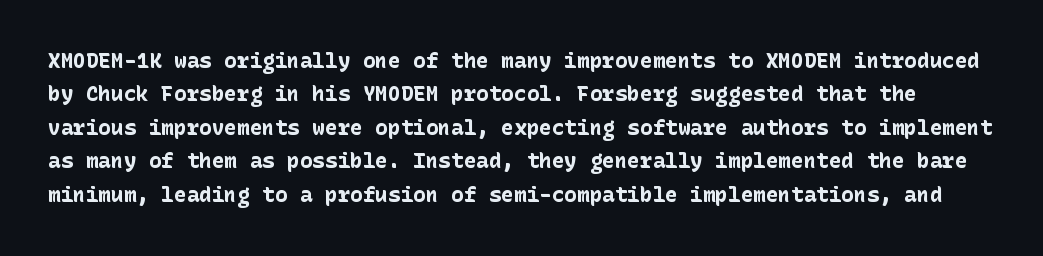
Words appear dense and cohesive because spacing is normal. The characters look thick and weighty, a clear bold. The gap between lines stays unmarked. Summary of vertical rhythm: regular, with standard interline spacing. Characters remain perfectly vertical along every line.
